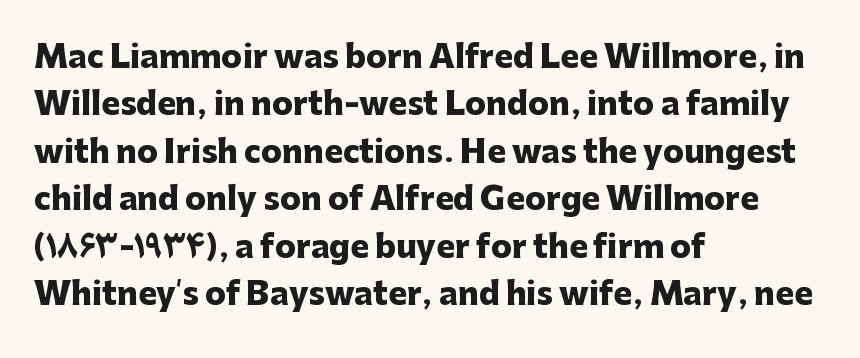
{"serif": "no", "italic": "no", "bold": "yes", "weight": "heavy", "width": "normal", "stroke_contrast": "low", "x_height": "medium", "monospaced": "no", "underline": "no", "align": "left", "line_spacing": "normal", "line_spacing_ratio": 1.53, "letter_spacing": "normal", "letter_spacing_em": 0.0, "glyph_px": 31}
